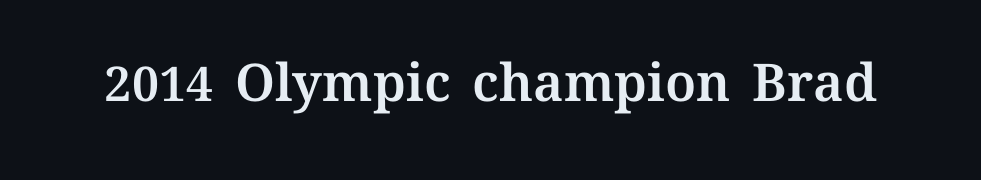
The face used here is proportionally spaced, like ordinary book or web type. These lines were composed using upright roman letters. A clean baseline with only descenders dipping below it. Characters follow at the spacing the type designer built in.
